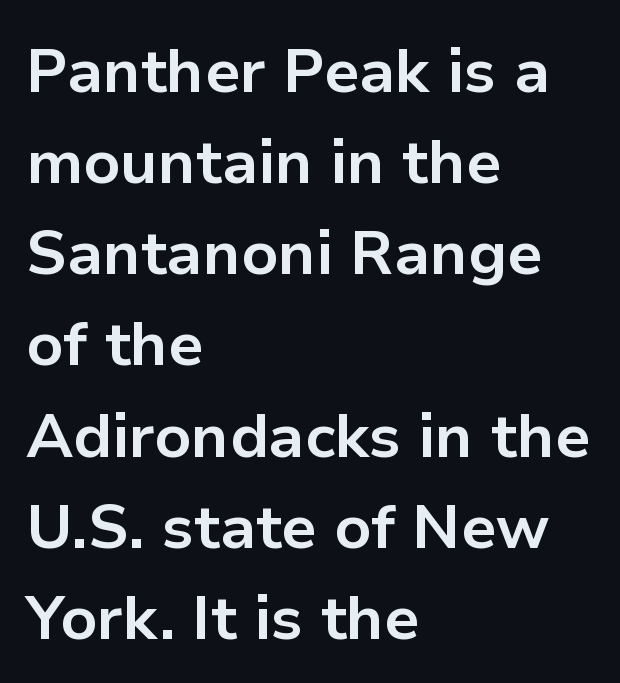
{"serif": "no", "italic": "no", "bold": "yes", "weight": "bold", "width": "normal", "stroke_contrast": "low", "x_height": "medium", "monospaced": "no", "underline": "no", "align": "left", "line_spacing": "normal", "line_spacing_ratio": 1.47, "letter_spacing": "normal", "letter_spacing_em": 0.0, "glyph_px": 62}
